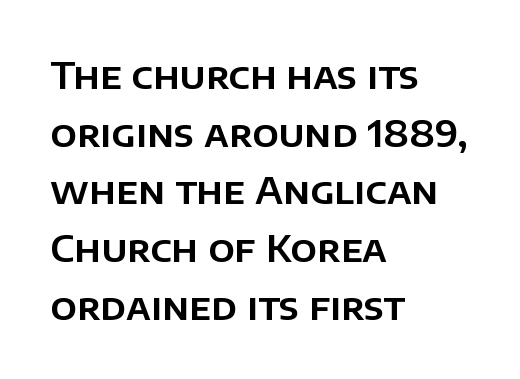
What's the leading like? Ordinary, nothing unusual. Nothing unusual about the tracking: characters are spaced as the font intends. The passage shown is typed in a proportional face where columns would drift. The face used here is a sans, in the tradition of grotesques and geometrics. The paragraph has a hard left edge and a soft right edge.
